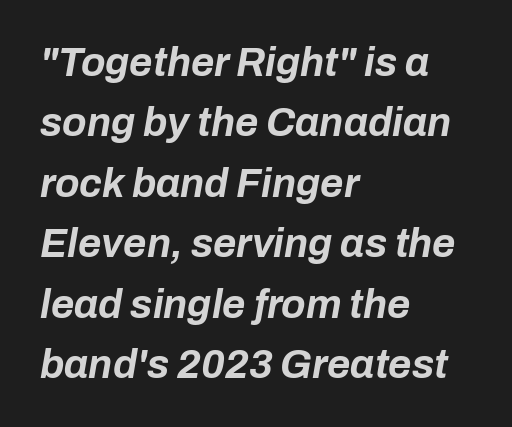
Typesetter's note: full bold, strokes at maximum text heaviness. A typesetter would mark this as italic. What's the leading like? Ordinary, nothing unusual. Plain, unruled lines of type. Observe the ordinary spacing: letters are neighbours, not strangers.
